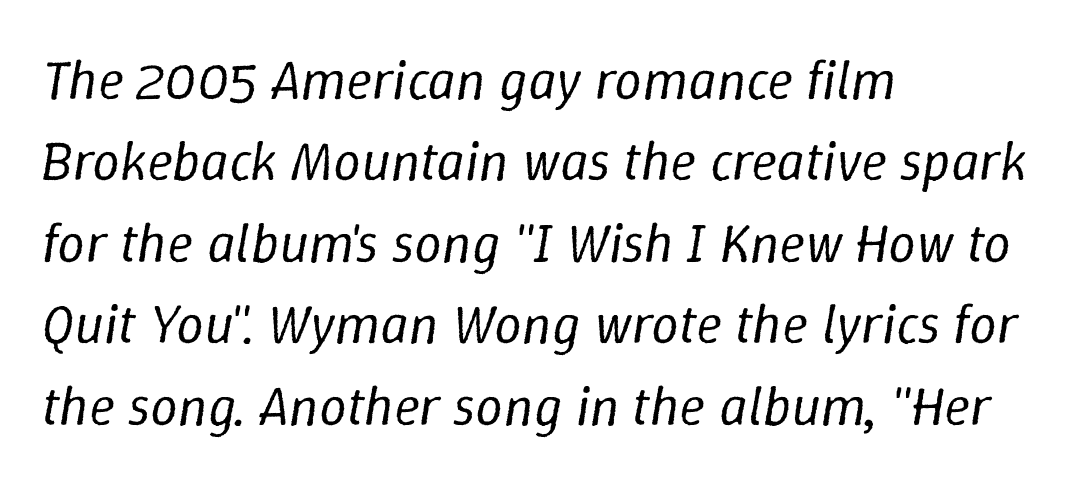
Q: Is the text bold? A: No.
Q: Is the text italic (slanted)? A: Yes, it leans right by about 9 degrees.
Q: Is the text underlined? A: No.
Q: How is the paragraph aligned? A: Left-aligned.
Q: Is the spacing between letters normal or unusually wide? A: Normal.
Q: Is the spacing between lines tight, normal or loose? A: Normal.
Q: Width (condensed, normal, or wide)? A: Normal.
Q: Stroke contrast? A: Low.
Q: x-height? A: Medium.
Q: Monospaced? A: No.
